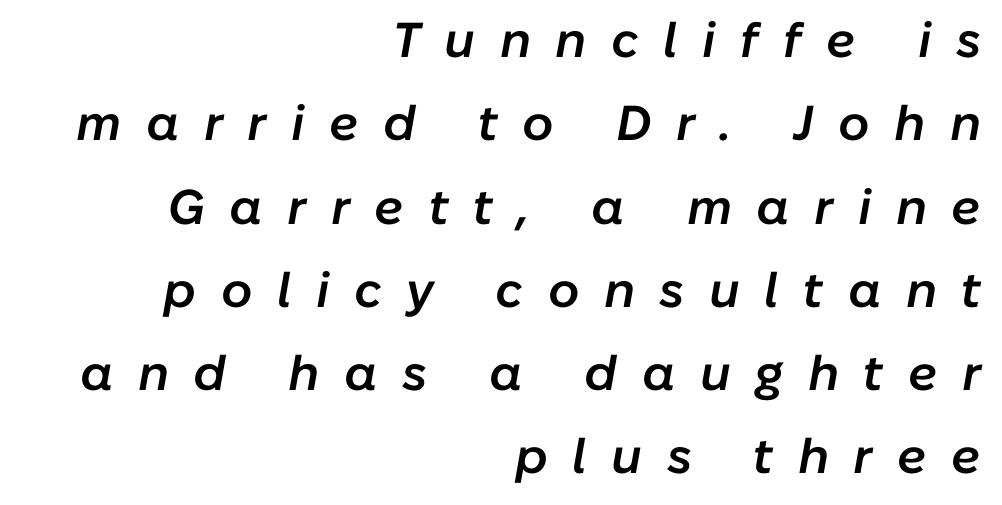
Leading: standard. The face used here is proportionally spaced, like ordinary book or web type. The sample has been set in demibold, a notch under bold. The lines are quadded right.
